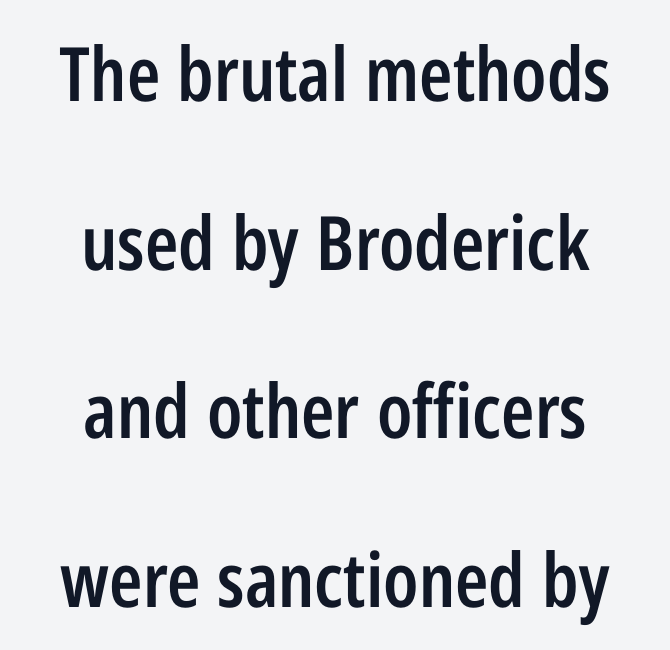
Q: Is the text bold? A: Semi-bold.
Q: Is the text italic (slanted)? A: No, it is upright.
Q: Is the typeface a serif or a sans-serif typeface? A: Sans-serif.
Q: Is the text underlined? A: No.
Q: How is the paragraph aligned? A: Centered.
Q: Is the spacing between letters normal or unusually wide? A: Normal.
Q: Is the spacing between lines tight, normal or loose? A: Loose.
Q: Width (condensed, normal, or wide)? A: Condensed.
Q: Stroke contrast? A: Low.
Q: x-height? A: Medium.
Q: Monospaced? A: No.
